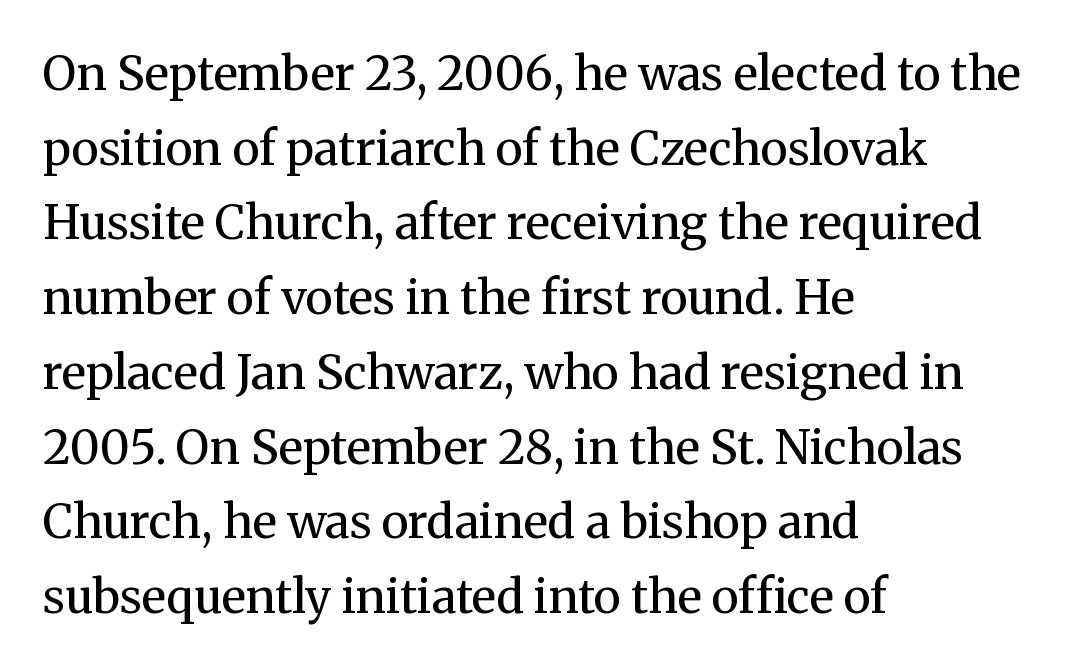
{"serif": "yes", "italic": "no", "bold": "no", "weight": "regular", "width": "normal", "stroke_contrast": "medium", "x_height": "medium", "monospaced": "no", "underline": "no", "align": "left", "line_spacing": "normal", "line_spacing_ratio": 1.59, "letter_spacing": "normal", "letter_spacing_em": 0.0, "glyph_px": 47}
